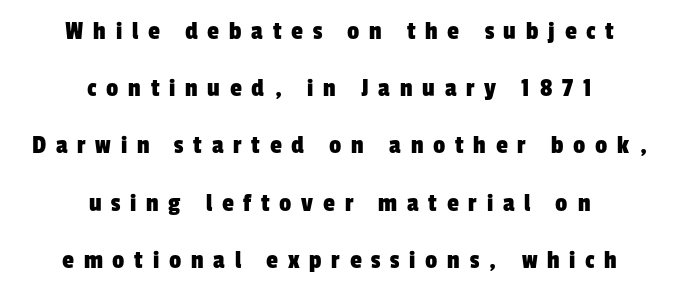
{"underline": "no", "align": "center", "line_spacing": "loose", "line_spacing_ratio": 2.12, "letter_spacing": "wide", "letter_spacing_em": 0.36, "glyph_px": 27}
